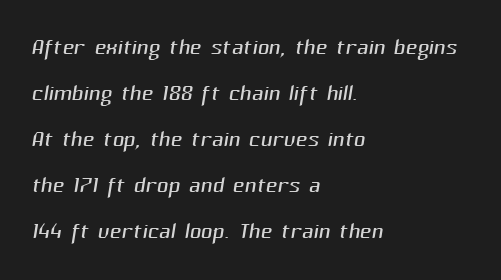
{"serif": "no", "bold": "no", "weight": "light", "width": "normal", "stroke_contrast": "medium", "x_height": "medium", "monospaced": "no", "underline": "no", "align": "left", "line_spacing": "normal", "line_spacing_ratio": 1.44, "letter_spacing": "normal", "letter_spacing_em": 0.0, "glyph_px": 32}
